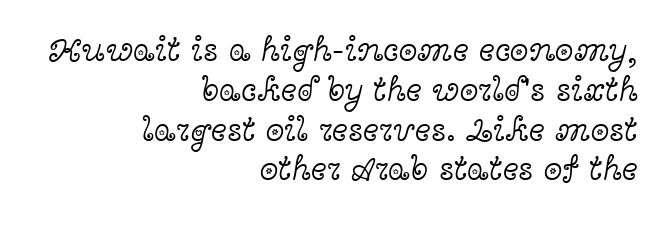
Q: Is the text bold? A: No.
Q: Is the text italic (slanted)? A: No, it is upright.
Q: Is the typeface a serif or a sans-serif typeface? A: Serif.
Q: Is the text underlined? A: No.
Q: How is the paragraph aligned? A: Right-aligned.
Q: Is the spacing between letters normal or unusually wide? A: Normal.
Q: Width (condensed, normal, or wide)? A: Wide.
Q: x-height? A: Medium.
Q: Monospaced? A: No.
